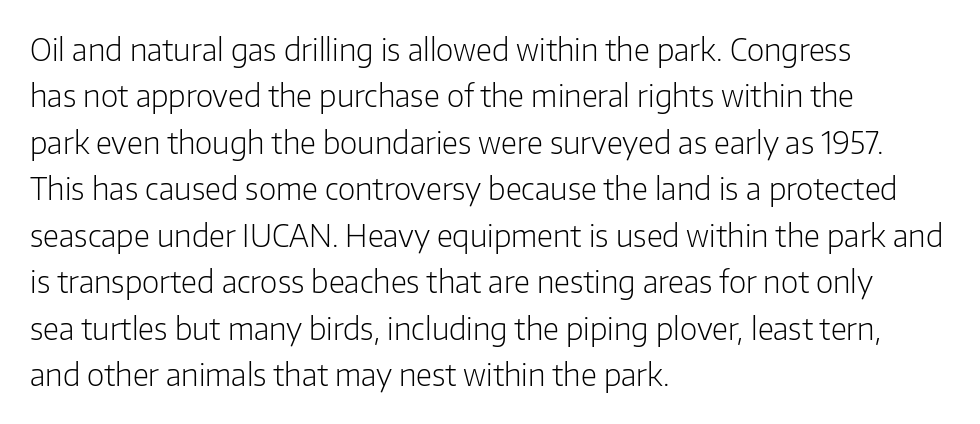
{"serif": "no", "italic": "no", "bold": "no", "weight": "light", "width": "normal", "stroke_contrast": "low", "x_height": "medium", "monospaced": "no", "underline": "no", "align": "left", "line_spacing": "normal", "line_spacing_ratio": 1.55, "letter_spacing": "normal", "letter_spacing_em": 0.0, "glyph_px": 30}
